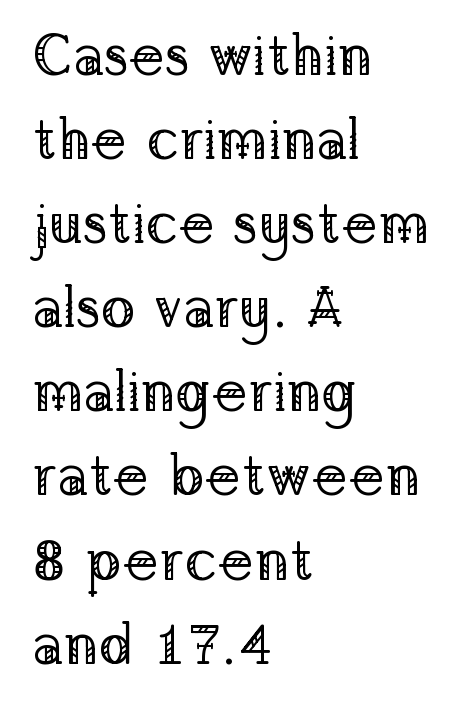
{"serif": "yes", "italic": "no", "bold": "no", "weight": "regular", "width": "normal", "stroke_contrast": "low", "x_height": "medium", "monospaced": "no", "underline": "no", "align": "left", "line_spacing": "normal", "line_spacing_ratio": 1.45, "letter_spacing": "normal", "letter_spacing_em": 0.0, "glyph_px": 58}
